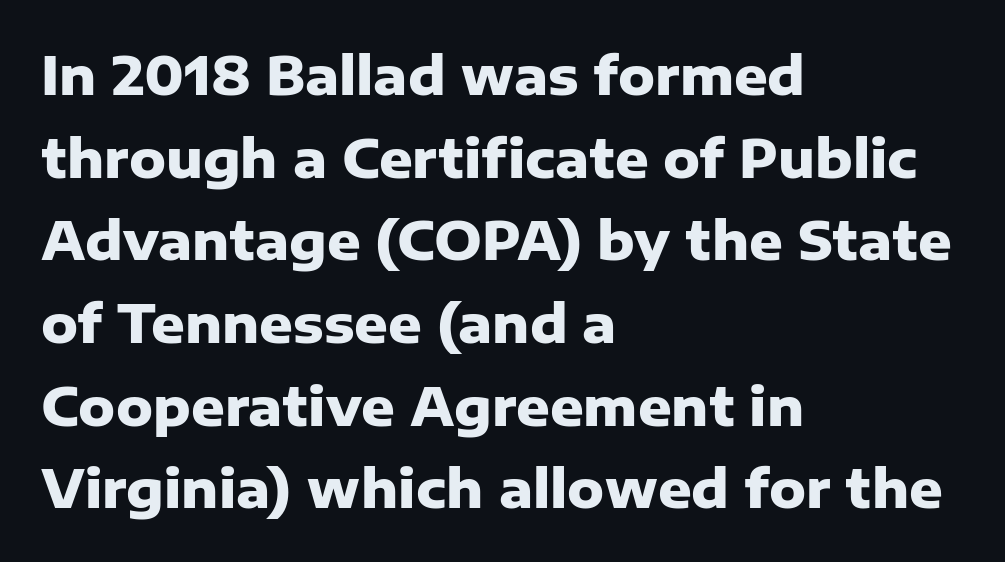
The image shows 52 px heavy sans-serif type, upright; set left-aligned, normal line spacing (1.59x), normal letter spacing, not underlined; low stroke contrast and a medium x-height.
